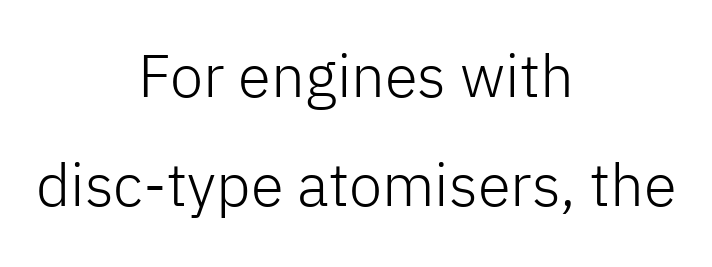
Reading down the block, each line starts at a different indent, mirrored at its end. The letters stand upright; this is a roman face. Think of a printed novel: that variable character pitch is what you see here. Short note: letters normally spaced.
